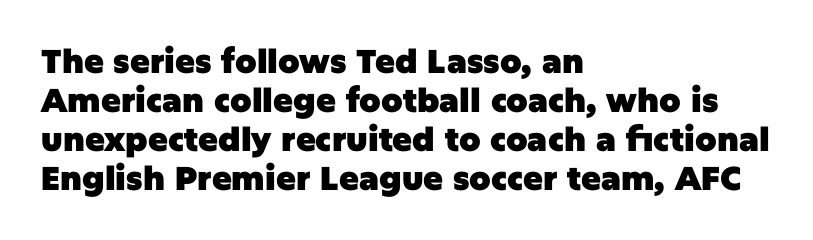
The image shows 33 px heavy sans-serif type, upright; set left-aligned, line spacing 1.18x, normal letter spacing, not underlined; low stroke contrast and a large x-height.
